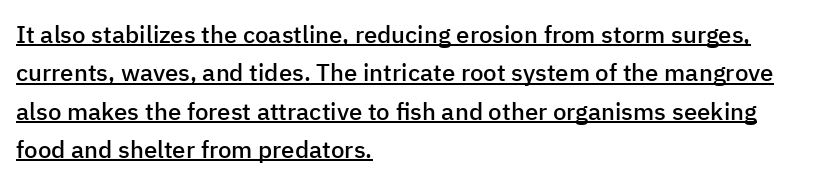
{"italic": "no", "bold": "semi", "underline": "yes", "align": "left", "line_spacing": "normal", "line_spacing_ratio": 1.6, "letter_spacing": "normal", "letter_spacing_em": 0.0, "glyph_px": 24}
